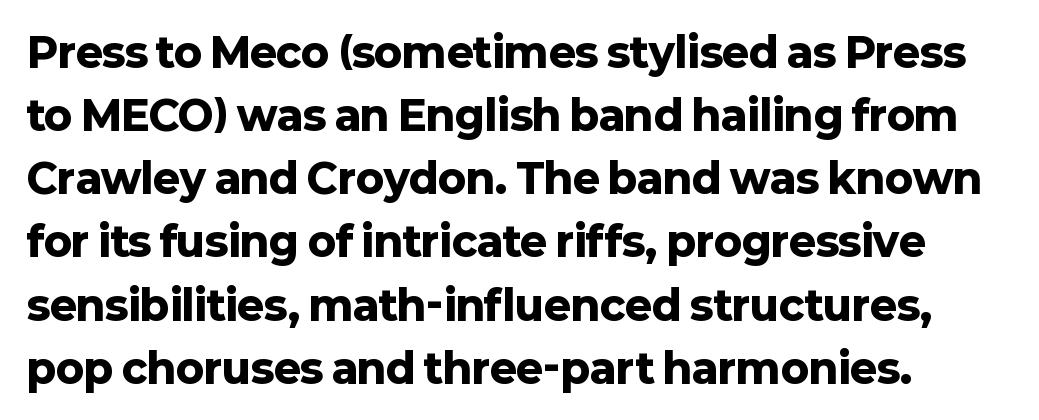
Q: Is the text bold? A: Yes.
Q: Is the text italic (slanted)? A: No, it is upright.
Q: Is the typeface a serif or a sans-serif typeface? A: Sans-serif.
Q: Is the text underlined? A: No.
Q: How is the paragraph aligned? A: Left-aligned.
Q: Is the spacing between letters normal or unusually wide? A: Normal.
Q: Is the spacing between lines tight, normal or loose? A: Normal.
Q: Width (condensed, normal, or wide)? A: Normal.
Q: Stroke contrast? A: Low.
Q: x-height? A: Medium.
Q: Monospaced? A: No.
